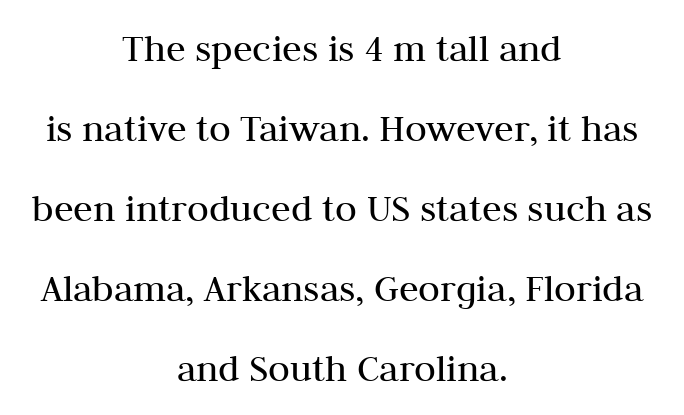
{"serif": "yes", "italic": "no", "bold": "no", "weight": "regular", "width": "normal", "stroke_contrast": "medium", "x_height": "medium", "monospaced": "no", "underline": "no", "align": "center", "line_spacing": "loose", "line_spacing_ratio": 2.0, "letter_spacing": "normal", "letter_spacing_em": 0.0, "glyph_px": 40}
